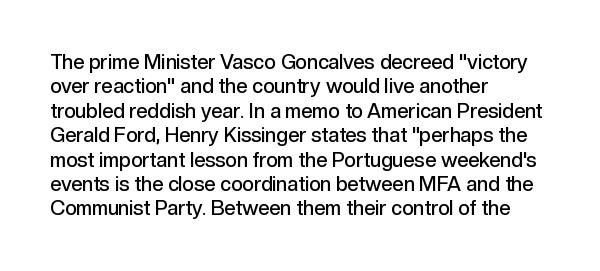
The image shows 20 px text type, upright; set left-aligned, line spacing 1.22x, normal letter spacing, not underlined.
